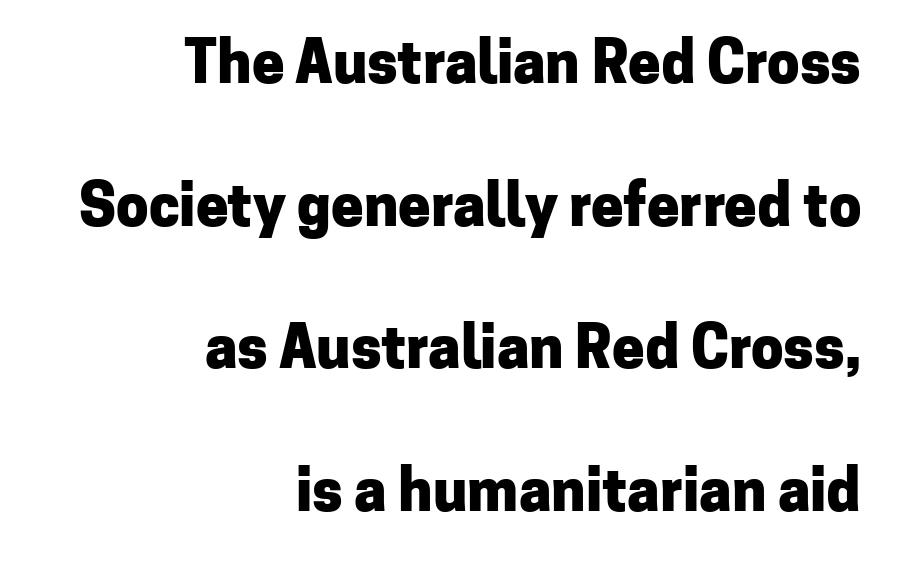
Q: Is the text bold? A: Yes.
Q: Is the text italic (slanted)? A: No, it is upright.
Q: Is the typeface a serif or a sans-serif typeface? A: Sans-serif.
Q: Is the text underlined? A: No.
Q: How is the paragraph aligned? A: Right-aligned.
Q: Is the spacing between letters normal or unusually wide? A: Normal.
Q: Is the spacing between lines tight, normal or loose? A: Loose.
Q: Width (condensed, normal, or wide)? A: Normal.
Q: Stroke contrast? A: Low.
Q: x-height? A: Medium.
Q: Monospaced? A: No.
